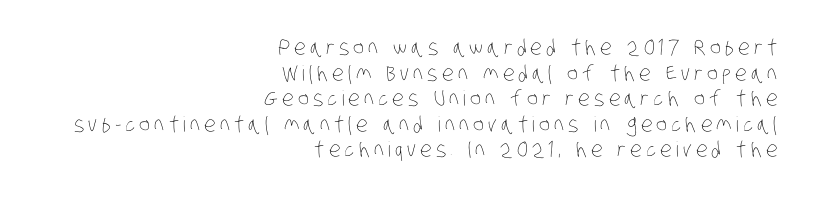
These lines are set flush right with a ragged left edge. Check under the words: just untouched page. Stems here are at most as thick as an everyday book face. Inter-character spacing is expanded well beyond the font's built-in metrics.
